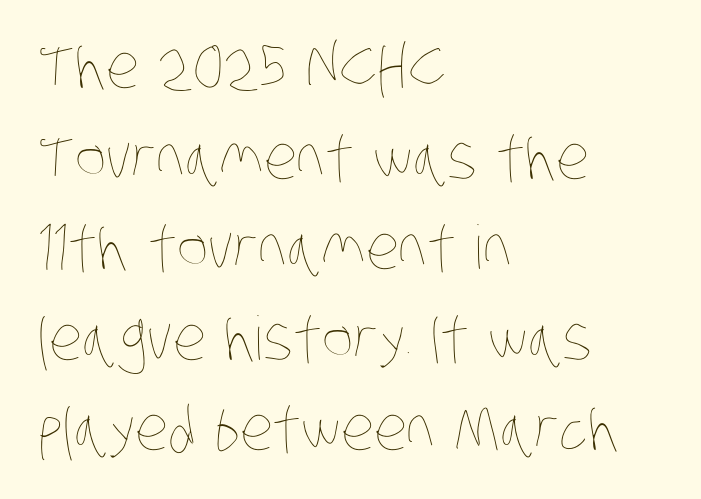
The image shows 60 px thin, condensed type; set left-aligned, normal line spacing (1.51x), normal letter spacing, not underlined; low stroke contrast and a large x-height.
